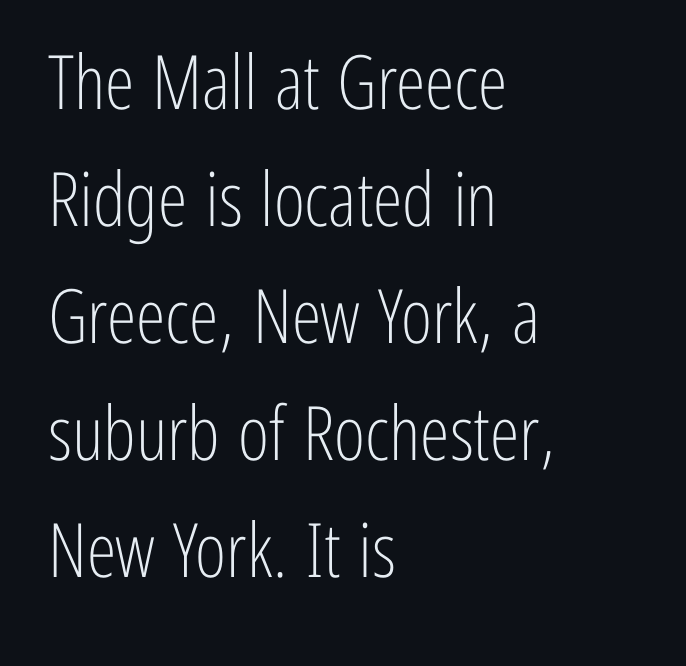
Q: Is the text bold? A: No.
Q: Is the text italic (slanted)? A: No, it is upright.
Q: Is the typeface a serif or a sans-serif typeface? A: Sans-serif.
Q: Is the text underlined? A: No.
Q: How is the paragraph aligned? A: Left-aligned.
Q: Is the spacing between letters normal or unusually wide? A: Normal.
Q: Is the spacing between lines tight, normal or loose? A: Normal.
Q: Width (condensed, normal, or wide)? A: Condensed.
Q: Stroke contrast? A: Low.
Q: x-height? A: Medium.
Q: Monospaced? A: No.
